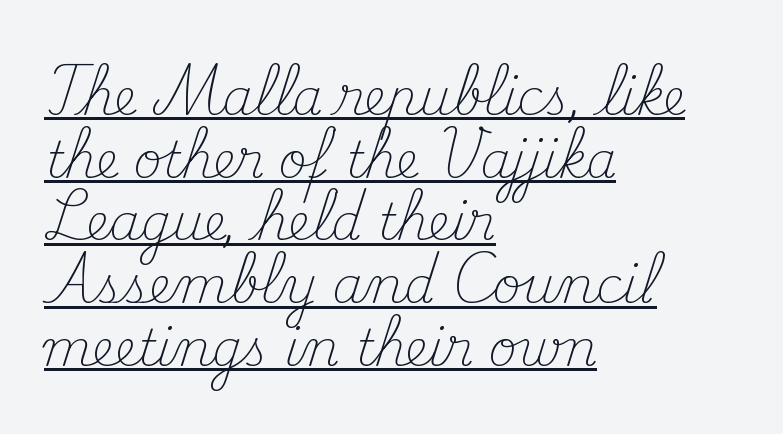
The image shows 49 px light serif type; set left-aligned, normal line spacing (1.28x), normal letter spacing, underlined; medium stroke contrast and a small x-height.
